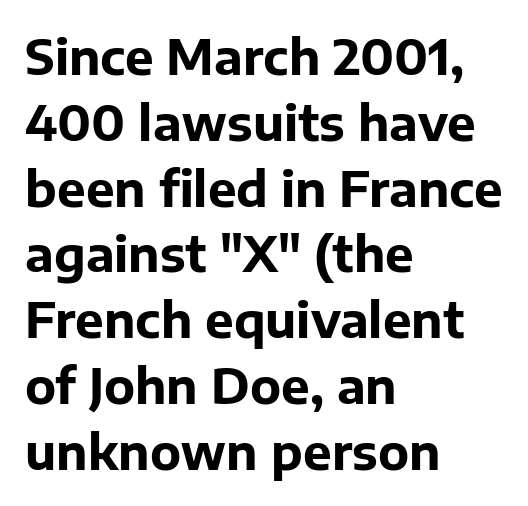
Has an underline been added? It has not. The passage shown is emphatically bold. Interline gaps are of average width in this sample. This sample has the flowing, uneven cadence of proportional lettering. The font's upright variant was chosen for this text.
